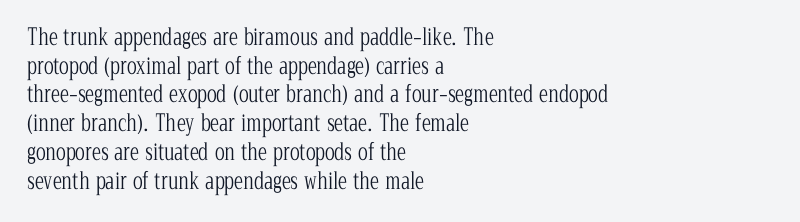
The image shows 23 px text type, upright; set left-aligned, normal line spacing (1.25x), normal letter spacing, not underlined.
